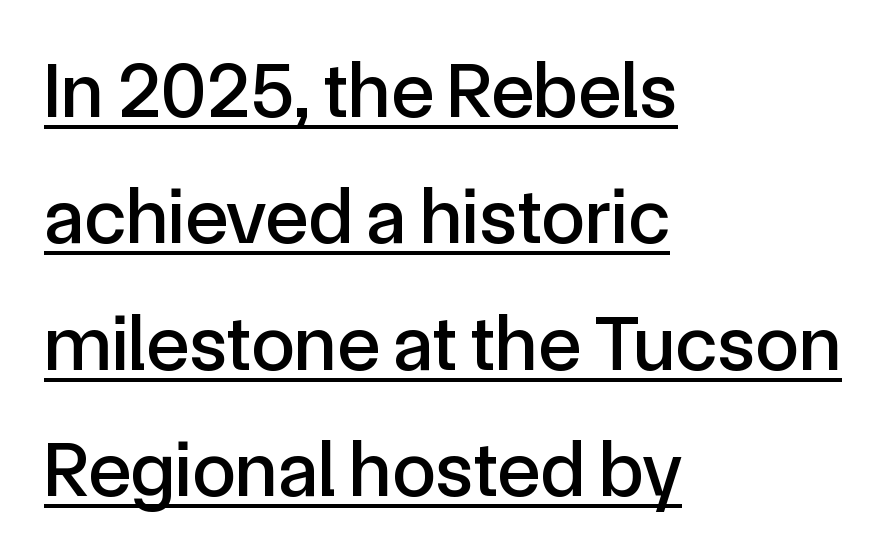
These characters rest on top of a visible drawn line. Does the copy run flush right? No — it runs flush left. Regarding leading, the lines here are spaced in the standard way. Proportional: the letters do not fall into vertical columns. You could call the tracking neutral — neither tight nor loose.
